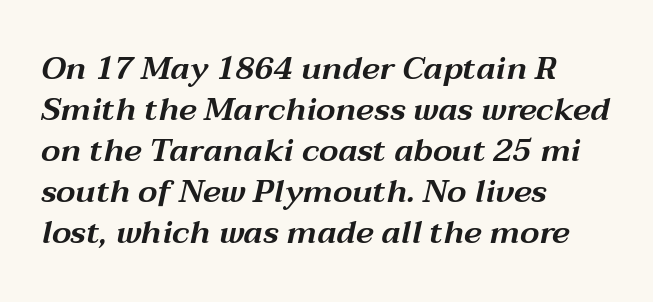
Q: Is the text italic (slanted)? A: Yes, it leans right by about 12 degrees.
Q: Is the text underlined? A: No.
Q: How is the paragraph aligned? A: Left-aligned.
Q: Is the spacing between letters normal or unusually wide? A: Normal.
Q: Is the spacing between lines tight, normal or loose? A: Normal.
Q: Width (condensed, normal, or wide)? A: Wide.
Q: Stroke contrast? A: Medium.
Q: x-height? A: Medium.
Q: Monospaced? A: No.
